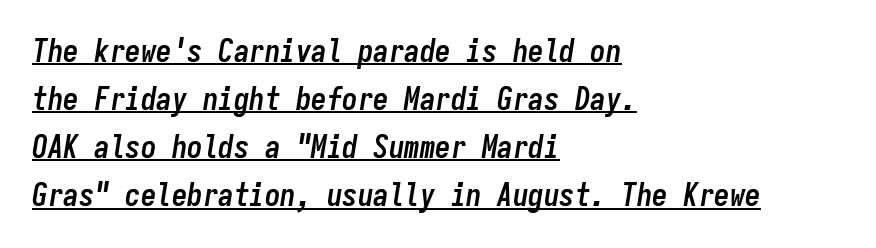
Underlined type. The line texture is even and compact thanks to regular tracking. Visually the block forms a straight wall on the left and a jagged coastline on the right. How heavy is the stroke? Heavy — this is a bold. These lines are rendered in a fixed-pitch font. The passage shown leans; its letterforms are oblique.
